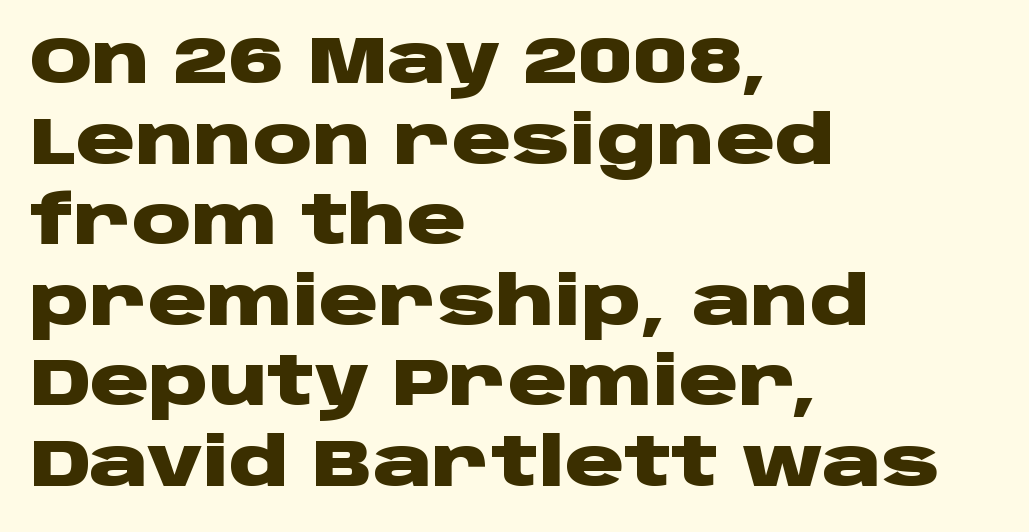
Every stem runs plumb, perpendicular to the baseline. You could call the tracking neutral — neither tight nor loose. A typesetter would call this proportional, since set widths differ per character. The paragraph has a hard left edge and a soft right edge.
